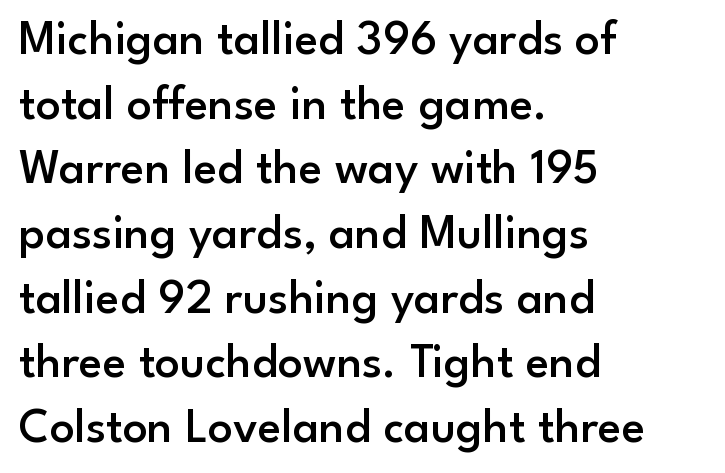
{"serif": "no", "italic": "no", "bold": "semi", "weight": "semibold", "width": "normal", "stroke_contrast": "low", "x_height": "small", "monospaced": "no", "underline": "no", "align": "left", "line_spacing": "normal", "line_spacing_ratio": 1.32, "letter_spacing": "normal", "letter_spacing_em": 0.0, "glyph_px": 49}
